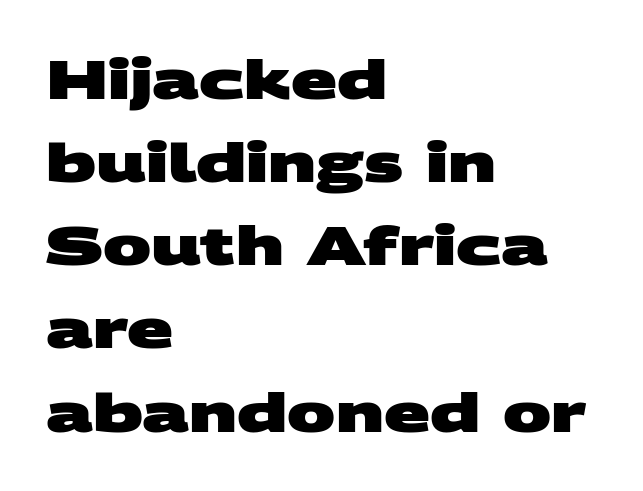
Q: Is the text bold? A: Yes.
Q: Is the typeface a serif or a sans-serif typeface? A: Sans-serif.
Q: Is the text underlined? A: No.
Q: How is the paragraph aligned? A: Left-aligned.
Q: Is the spacing between letters normal or unusually wide? A: Normal.
Q: Is the spacing between lines tight, normal or loose? A: Normal.
Q: Width (condensed, normal, or wide)? A: Wide.
Q: Stroke contrast? A: Medium.
Q: x-height? A: Large.
Q: Monospaced? A: No.
